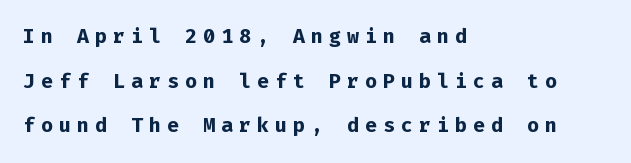
Q: Is the text bold? A: Yes.
Q: Is the text italic (slanted)? A: No, it is upright.
Q: Is the text underlined? A: No.
Q: How is the paragraph aligned? A: Left-aligned.
Q: Is the spacing between letters normal or unusually wide? A: Unusually wide.
Q: Is the spacing between lines tight, normal or loose? A: Loose.
